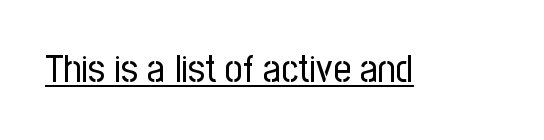
Q: Is the text bold? A: No.
Q: Is the text italic (slanted)? A: No, it is upright.
Q: Is the typeface a serif or a sans-serif typeface? A: Sans-serif.
Q: Is the text underlined? A: Yes.
Q: Is the spacing between letters normal or unusually wide? A: Normal.
Q: Width (condensed, normal, or wide)? A: Condensed.
Q: Stroke contrast? A: Low.
Q: x-height? A: Medium.
Q: Monospaced? A: No.
